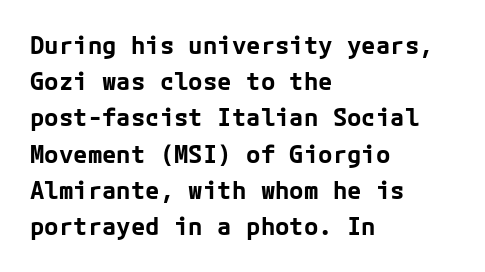
The image shows 24 px bold type, upright; set left-aligned, normal line spacing (1.51x), normal letter spacing, not underlined.
